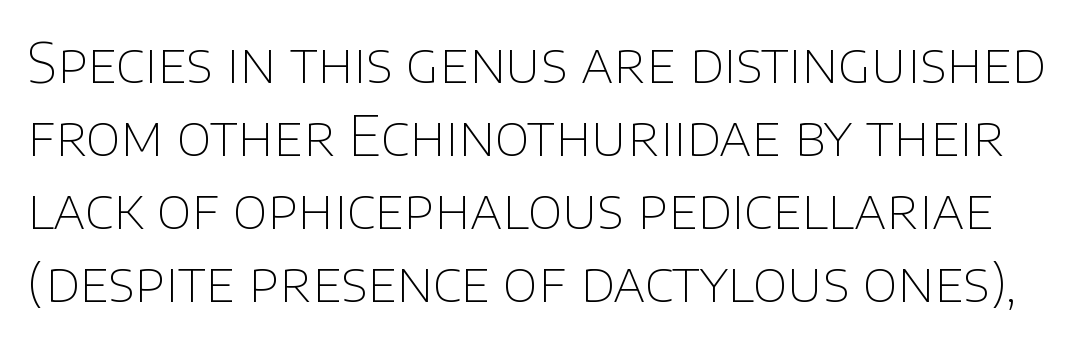
{"serif": "no", "italic": "no", "bold": "no", "weight": "thin", "width": "normal", "stroke_contrast": "low", "x_height": "large", "monospaced": "no", "underline": "no", "line_spacing": "normal", "line_spacing_ratio": 1.35, "letter_spacing": "normal", "letter_spacing_em": 0.0, "glyph_px": 54}
